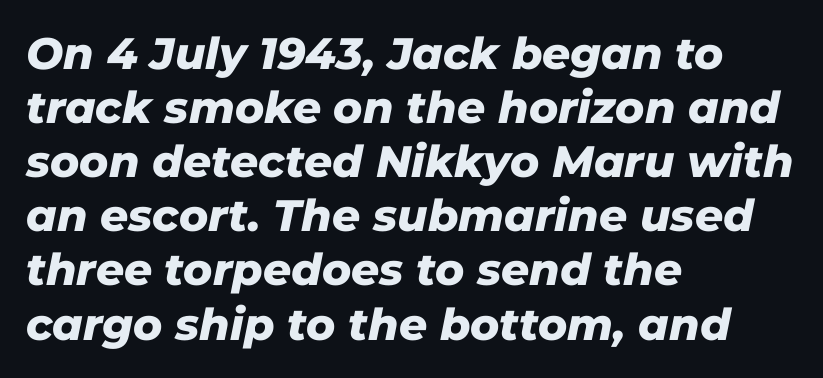
Words float on clear page, feet unadorned. Character widths vary here, with narrow letters taking less room than wide ones. Is the type slanted? Yes — the strokes lean at a clear angle. On the weight axis this lands at bold, roughly 700. Casual observation: everything's shoved over to the left.
